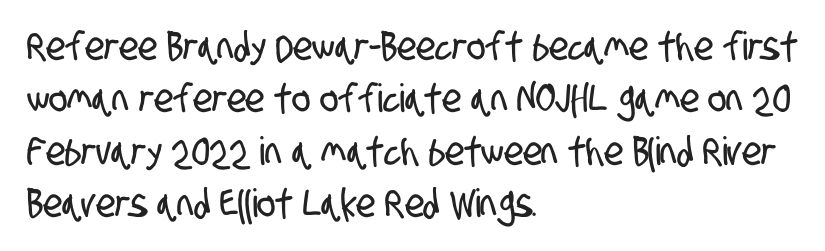
{"serif": "no", "width": "condensed", "stroke_contrast": "low", "x_height": "large", "monospaced": "no", "underline": "no", "align": "left", "line_spacing": "normal", "line_spacing_ratio": 1.34, "letter_spacing": "normal", "letter_spacing_em": 0.0, "glyph_px": 39}
